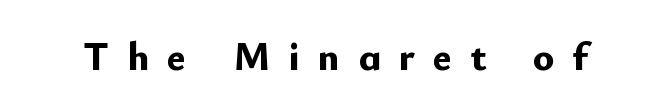
{"serif": "no", "italic": "no", "bold": "yes", "weight": "bold", "width": "normal", "stroke_contrast": "low", "x_height": "small", "monospaced": "no", "underline": "no", "letter_spacing": "wide", "letter_spacing_em": 0.46, "glyph_px": 40}
